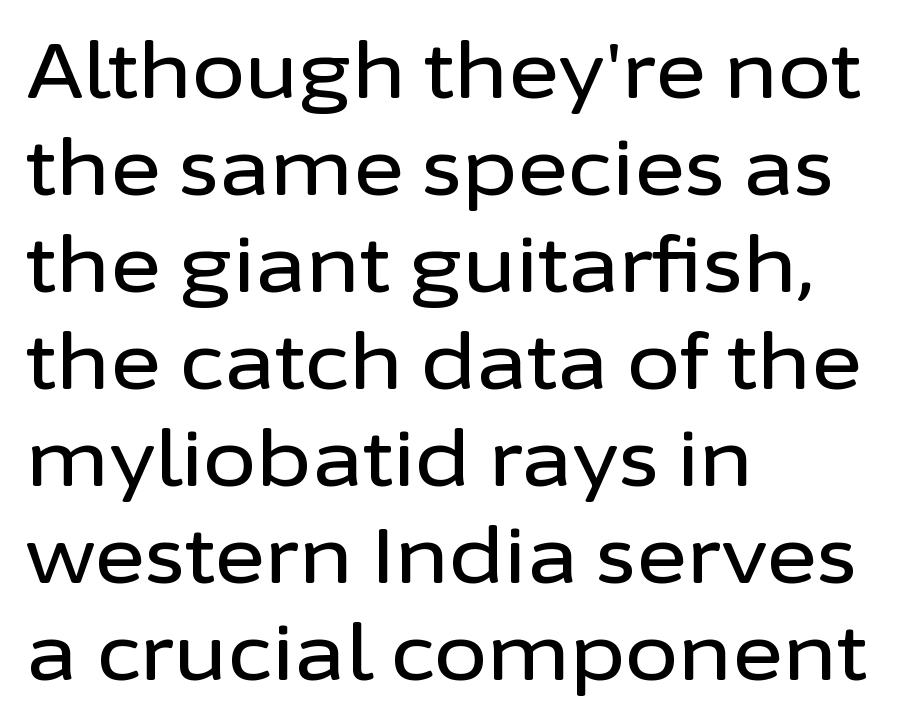
{"serif": "no", "italic": "no", "width": "normal", "stroke_contrast": "low", "x_height": "medium", "monospaced": "no", "underline": "no", "align": "left", "line_spacing": "normal", "line_spacing_ratio": 1.26, "letter_spacing": "normal", "letter_spacing_em": 0.0, "glyph_px": 77}
